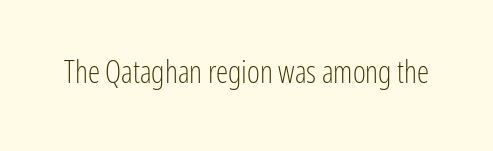
{"serif": "no", "italic": "no", "bold": "no", "weight": "light", "width": "condensed", "stroke_contrast": "low", "x_height": "medium", "monospaced": "no", "underline": "no", "letter_spacing": "normal", "letter_spacing_em": 0.0, "glyph_px": 31}
